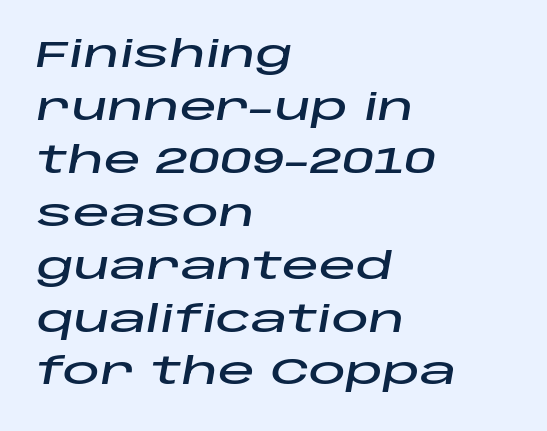
Q: Is the text italic (slanted)? A: Yes, it leans right by about 10 degrees.
Q: Is the text underlined? A: No.
Q: How is the paragraph aligned? A: Left-aligned.
Q: Is the spacing between letters normal or unusually wide? A: Normal.
Q: Is the spacing between lines tight, normal or loose? A: Normal.
Q: Width (condensed, normal, or wide)? A: Wide.
Q: Stroke contrast? A: Low.
Q: x-height? A: Large.
Q: Monospaced? A: No.
